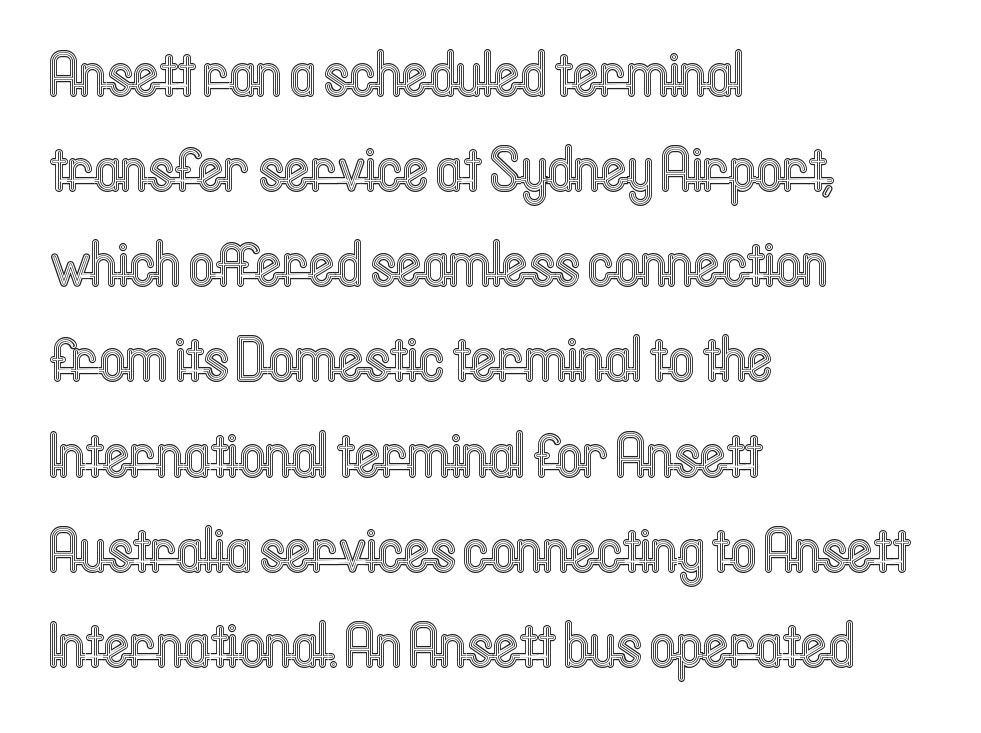
{"italic": "no", "width": "condensed", "x_height": "medium", "monospaced": "no", "underline": "no", "align": "left", "line_spacing": "normal", "line_spacing_ratio": 1.51, "letter_spacing": "normal", "letter_spacing_em": 0.0, "glyph_px": 63}
